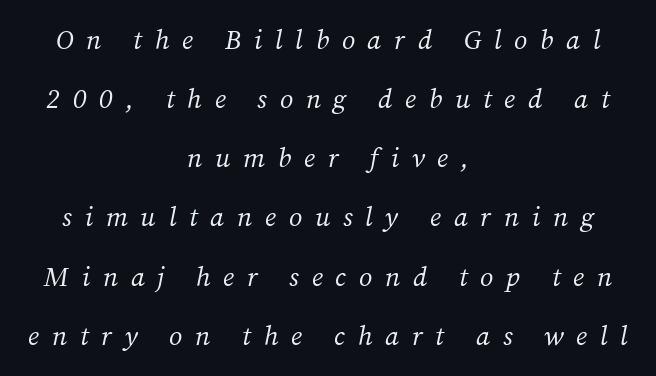
The image shows 27 px text type, italic (leaning right); set centered, loose line spacing (2.19x), unusually wide letter spacing (+0.47 em), not underlined.
